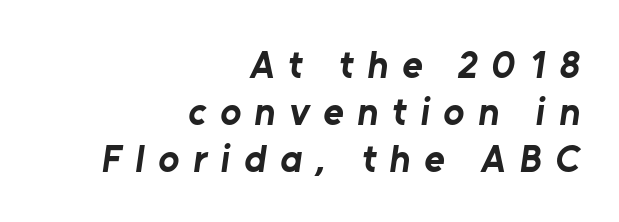
Q: Is the text bold? A: Yes.
Q: Is the typeface a serif or a sans-serif typeface? A: Sans-serif.
Q: Is the text underlined? A: No.
Q: How is the paragraph aligned? A: Right-aligned.
Q: Is the spacing between letters normal or unusually wide? A: Unusually wide.
Q: Width (condensed, normal, or wide)? A: Normal.
Q: Stroke contrast? A: Low.
Q: x-height? A: Medium.
Q: Monospaced? A: No.
